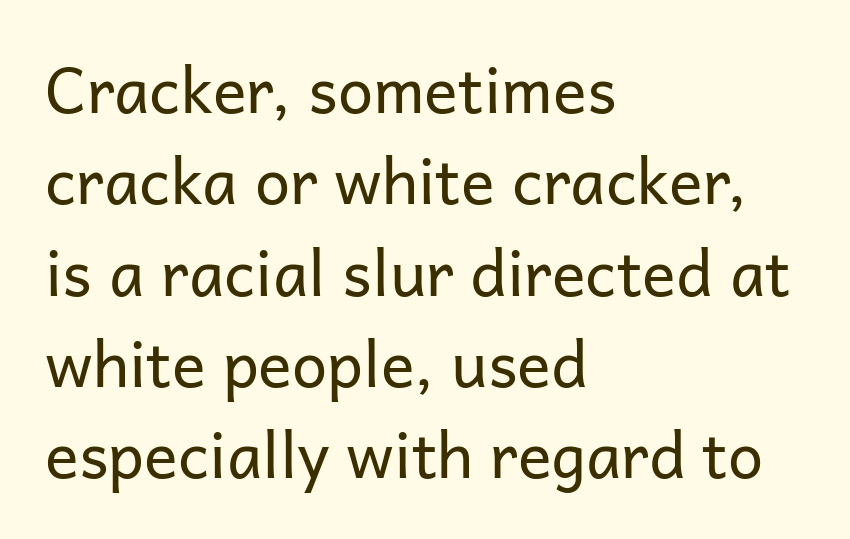
{"serif": "no", "italic": "no", "bold": "no", "weight": "regular", "width": "normal", "stroke_contrast": "low", "x_height": "medium", "monospaced": "no", "underline": "no", "align": "left", "line_spacing": "normal", "line_spacing_ratio": 1.45, "letter_spacing": "normal", "letter_spacing_em": 0.0, "glyph_px": 63}
